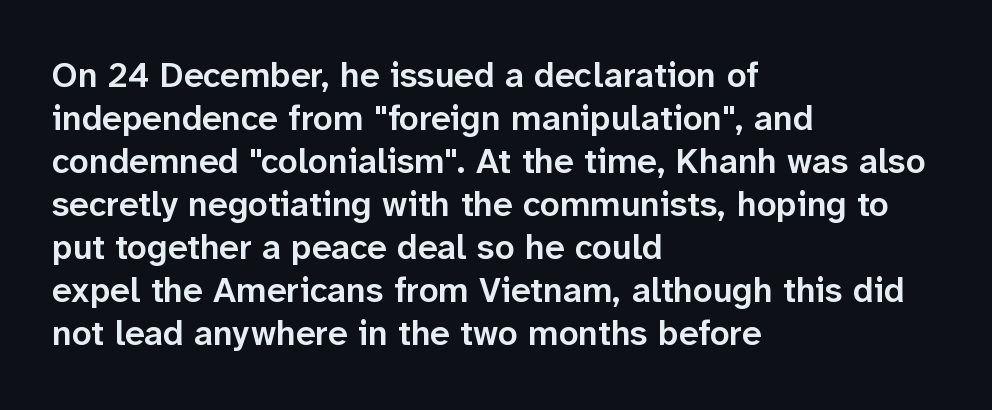
Q: Is the text bold? A: Semi-bold.
Q: Is the text italic (slanted)? A: No, it is upright.
Q: Is the typeface a serif or a sans-serif typeface? A: Sans-serif.
Q: Is the text underlined? A: No.
Q: How is the paragraph aligned? A: Left-aligned.
Q: Is the spacing between letters normal or unusually wide? A: Normal.
Q: Width (condensed, normal, or wide)? A: Normal.
Q: Stroke contrast? A: Low.
Q: x-height? A: Medium.
Q: Monospaced? A: No.
